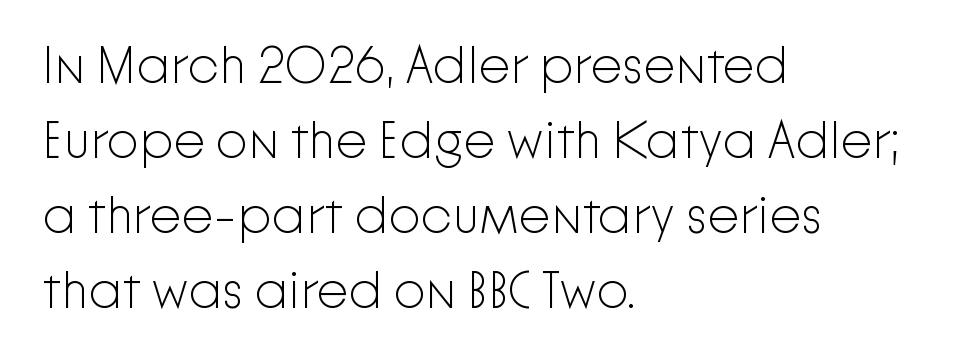
{"serif": "no", "italic": "no", "bold": "no", "weight": "light", "width": "normal", "stroke_contrast": "low", "x_height": "medium", "monospaced": "no", "underline": "no", "align": "left", "line_spacing": "normal", "line_spacing_ratio": 1.47, "letter_spacing": "normal", "letter_spacing_em": 0.0, "glyph_px": 51}
